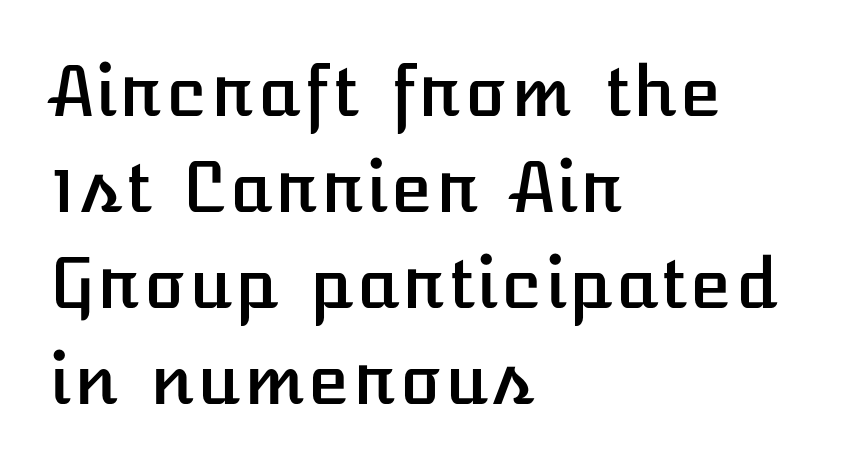
{"italic": "no", "width": "normal", "stroke_contrast": "low", "x_height": "medium", "underline": "no", "align": "left", "line_spacing": "normal", "line_spacing_ratio": 1.39, "letter_spacing": "normal", "letter_spacing_em": 0.0, "glyph_px": 69}
